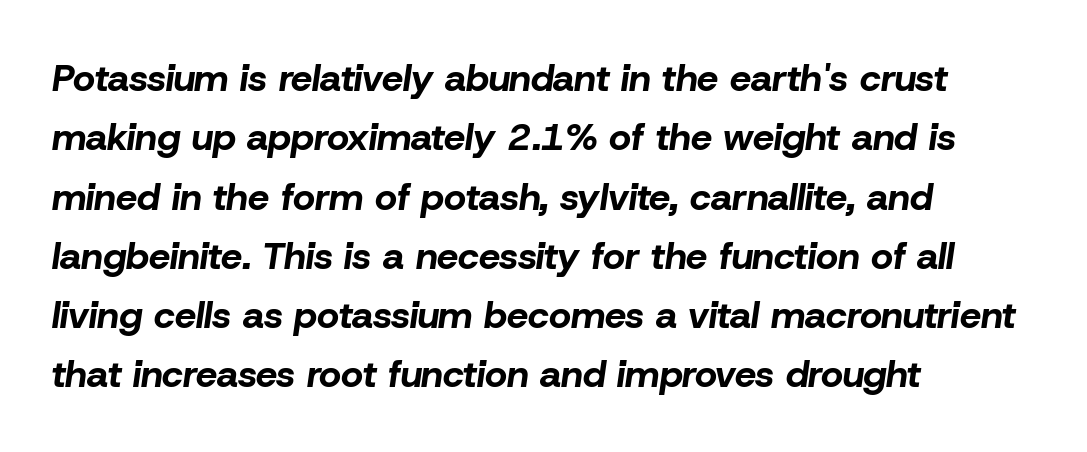
Q: Is the text bold? A: Yes.
Q: Is the text italic (slanted)? A: Yes, it leans right by about 8 degrees.
Q: Is the text underlined? A: No.
Q: How is the paragraph aligned? A: Left-aligned.
Q: Is the spacing between letters normal or unusually wide? A: Normal.
Q: Is the spacing between lines tight, normal or loose? A: Normal.
Q: Width (condensed, normal, or wide)? A: Normal.
Q: Stroke contrast? A: Low.
Q: x-height? A: Medium.
Q: Monospaced? A: No.
